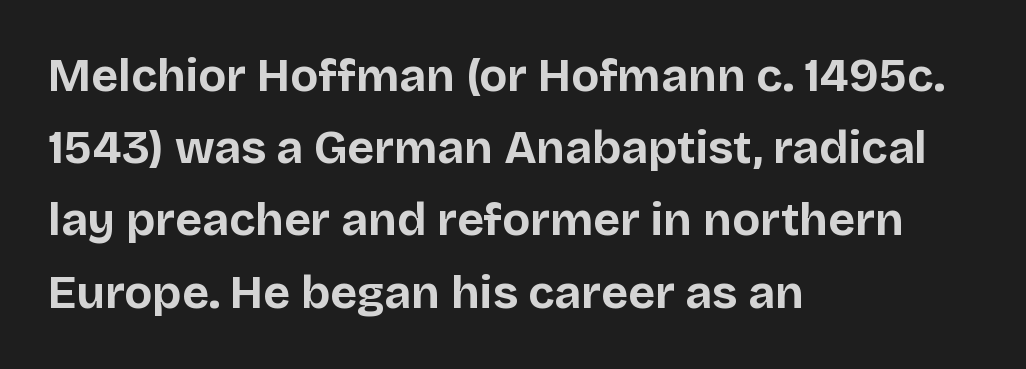
The image shows 46 px bold sans-serif type, upright; set left-aligned, normal line spacing (1.57x), normal letter spacing, not underlined; low stroke contrast and a large x-height.
